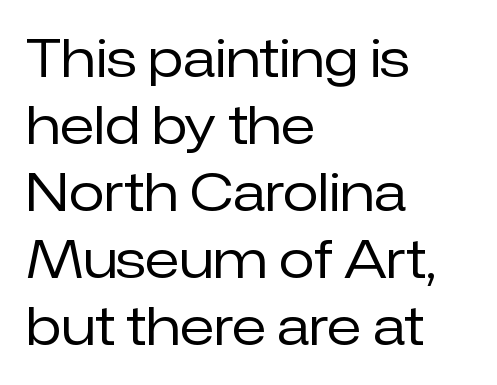
The image shows 52 px regular-weight sans-serif type, upright; set left-aligned, normal line spacing (1.29x), normal letter spacing, not underlined; low stroke contrast and a medium x-height.
